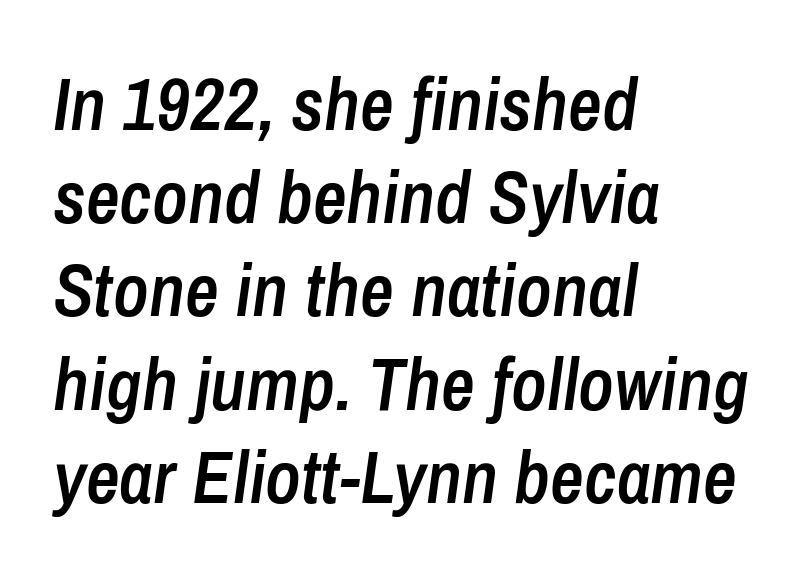
The image shows 74 px semibold, condensed type, italic (leaning right); set left-aligned, normal line spacing (1.26x), normal letter spacing, not underlined; low stroke contrast and a medium x-height.
